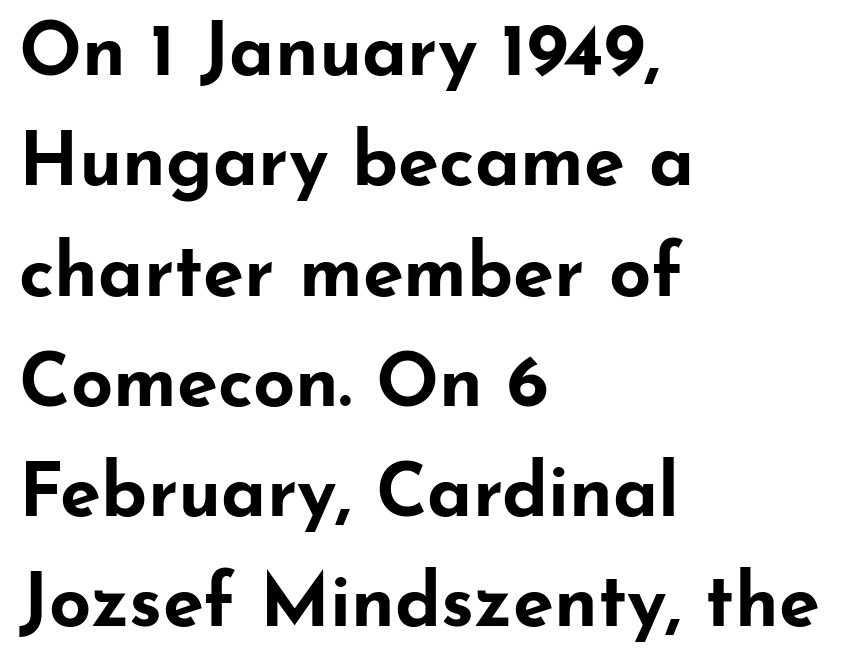
Q: Is the text bold? A: Yes.
Q: Is the text italic (slanted)? A: No, it is upright.
Q: Is the typeface a serif or a sans-serif typeface? A: Sans-serif.
Q: Is the text underlined? A: No.
Q: How is the paragraph aligned? A: Left-aligned.
Q: Is the spacing between letters normal or unusually wide? A: Normal.
Q: Is the spacing between lines tight, normal or loose? A: Normal.
Q: Width (condensed, normal, or wide)? A: Wide.
Q: Stroke contrast? A: Low.
Q: x-height? A: Small.
Q: Monospaced? A: No.
